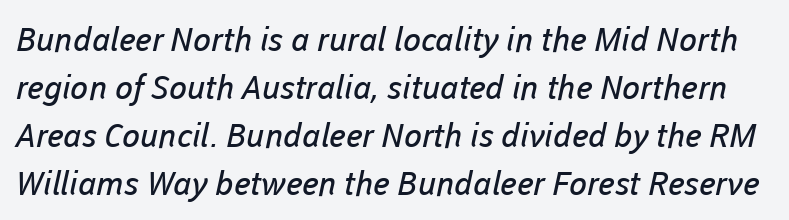
{"serif": "no", "bold": "no", "weight": "regular", "width": "normal", "stroke_contrast": "low", "x_height": "medium", "monospaced": "no", "underline": "no", "line_spacing": "normal", "line_spacing_ratio": 1.45, "letter_spacing": "normal", "letter_spacing_em": 0.0, "glyph_px": 33}
